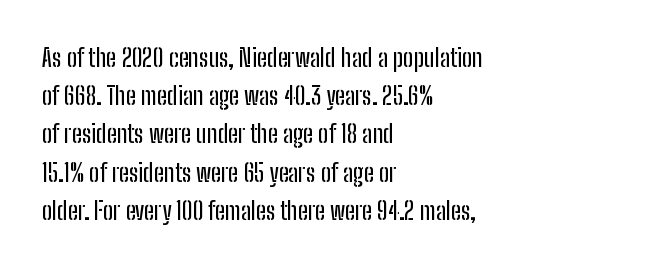
Q: Is the text italic (slanted)? A: No, it is upright.
Q: Is the text underlined? A: No.
Q: How is the paragraph aligned? A: Left-aligned.
Q: Is the spacing between letters normal or unusually wide? A: Normal.
Q: Is the spacing between lines tight, normal or loose? A: Normal.
